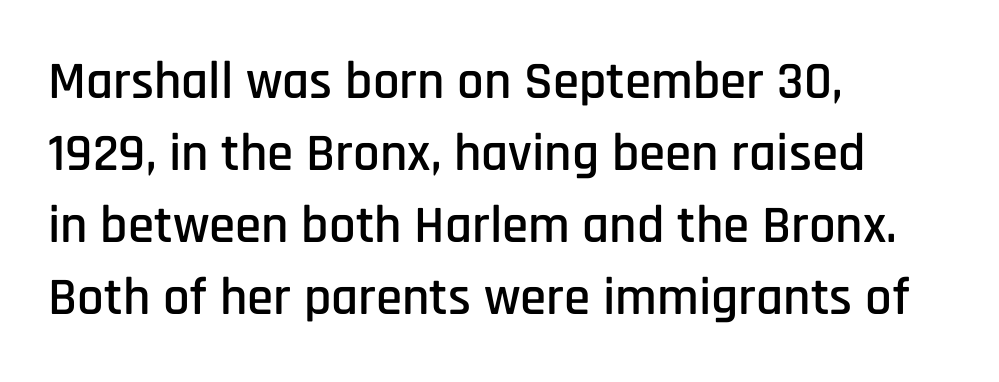
The image shows 53 px condensed sans-serif type, upright; set left-aligned, normal line spacing (1.36x), normal letter spacing, not underlined; low stroke contrast and a large x-height.
